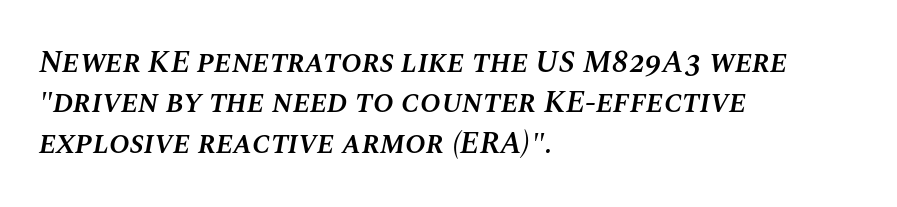
Q: Is the text bold? A: Semi-bold.
Q: Is the text italic (slanted)? A: Yes, it leans right by about 10 degrees.
Q: Is the text underlined? A: No.
Q: How is the paragraph aligned? A: Left-aligned.
Q: Is the spacing between letters normal or unusually wide? A: Normal.
Q: Is the spacing between lines tight, normal or loose? A: Normal.
Q: Width (condensed, normal, or wide)? A: Normal.
Q: Stroke contrast? A: Medium.
Q: x-height? A: Large.
Q: Monospaced? A: No.
